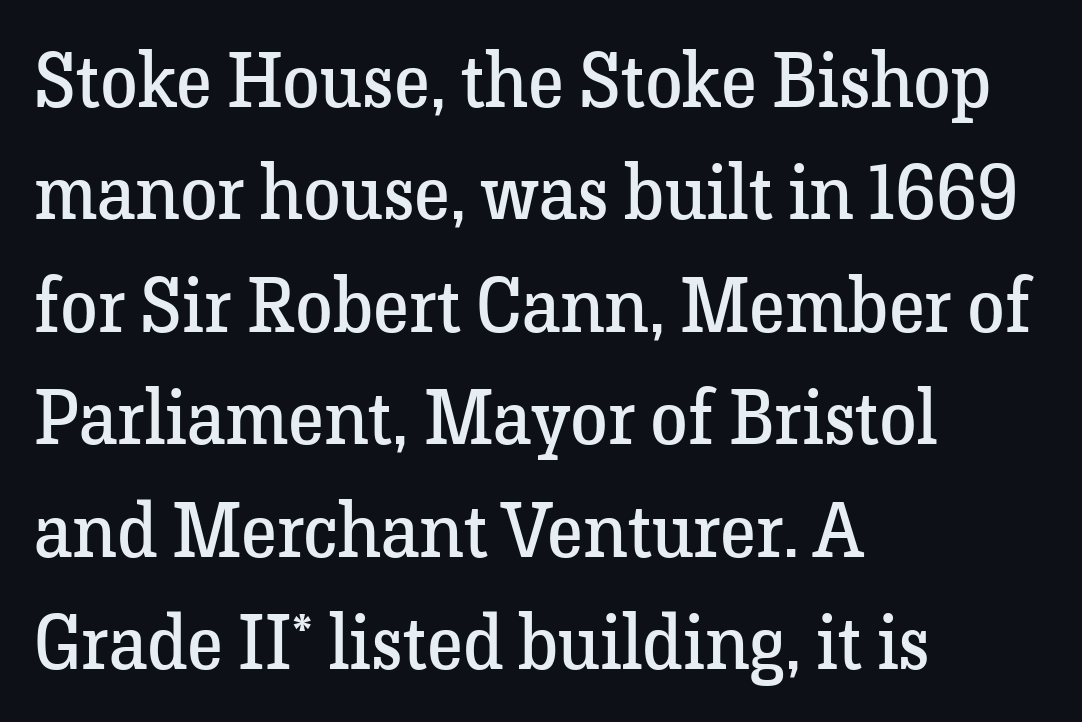
Normally led — the rows are evenly, conventionally spaced. The typography opts for an upright posture over an oblique one. Beneath every word, the page is bare. Heft: none added — not bold. This sample has the flowing, uneven cadence of proportional lettering. Spacing between characters is what you'd get straight out of the box.
